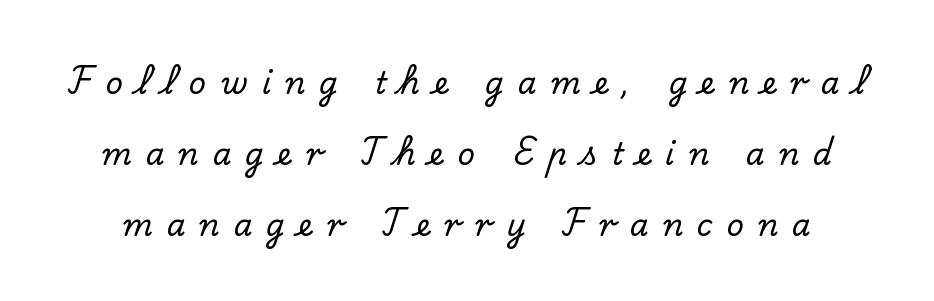
Q: Is the text italic (slanted)? A: Yes.
Q: Is the typeface a serif or a sans-serif typeface? A: Serif.
Q: Is the text underlined? A: No.
Q: Is the spacing between letters normal or unusually wide? A: Unusually wide.
Q: Is the spacing between lines tight, normal or loose? A: Loose.
Q: Width (condensed, normal, or wide)? A: Normal.
Q: Stroke contrast? A: Low.
Q: x-height? A: Small.
Q: Monospaced? A: No.
